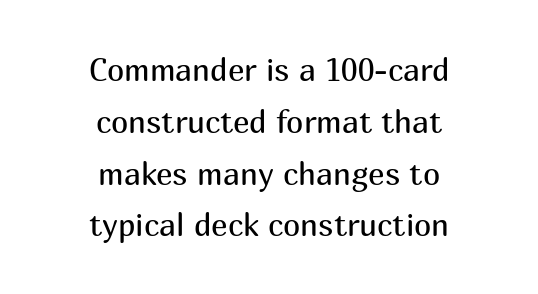
{"serif": "no", "italic": "no", "bold": "no", "weight": "regular", "width": "normal", "stroke_contrast": "medium", "x_height": "medium", "monospaced": "no", "underline": "no", "align": "center", "line_spacing": "normal", "line_spacing_ratio": 1.67, "letter_spacing": "normal", "letter_spacing_em": 0.0, "glyph_px": 31}
